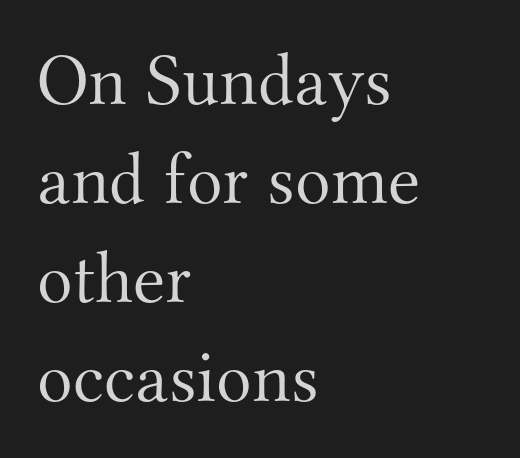
The image shows 74 px light serif type, upright; set left-aligned, normal line spacing (1.34x), normal letter spacing, not underlined; medium stroke contrast and a small x-height.
